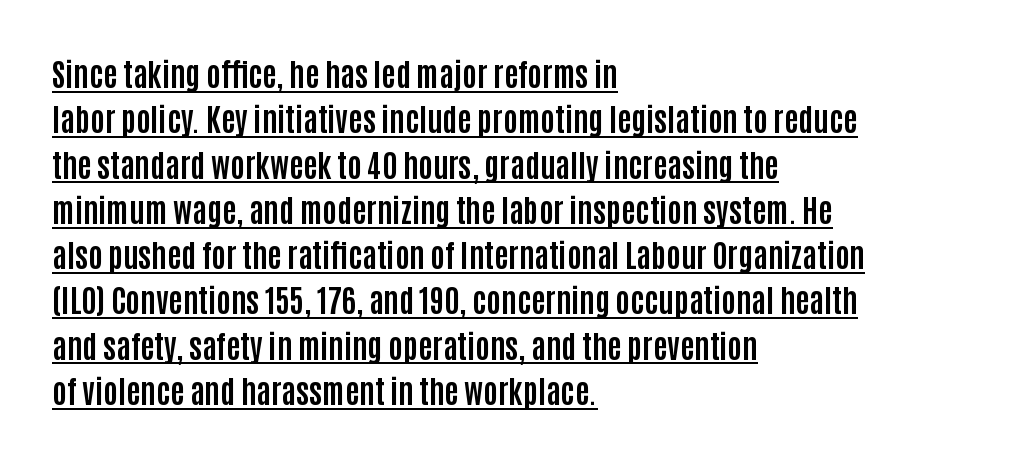
{"serif": "no", "italic": "no", "bold": "yes", "weight": "bold", "width": "condensed", "stroke_contrast": "low", "x_height": "large", "monospaced": "no", "underline": "yes", "align": "left", "line_spacing": "normal", "line_spacing_ratio": 1.46, "letter_spacing": "normal", "letter_spacing_em": 0.0, "glyph_px": 31}
